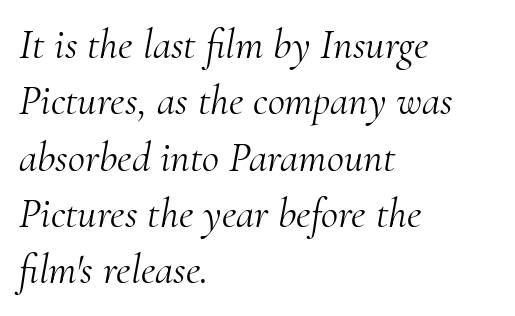
Each letter's strokes conclude with small projecting serifs. The axis of the letterforms is tilted away from vertical. Teacher's note: observe the even left margin — that is flush-left alignment. Here the designer chose a conventional face with non-uniform glyph widths. Baseline-to-baseline distance is the conventional proportion of letter height. Descenders hang freely into open space.
